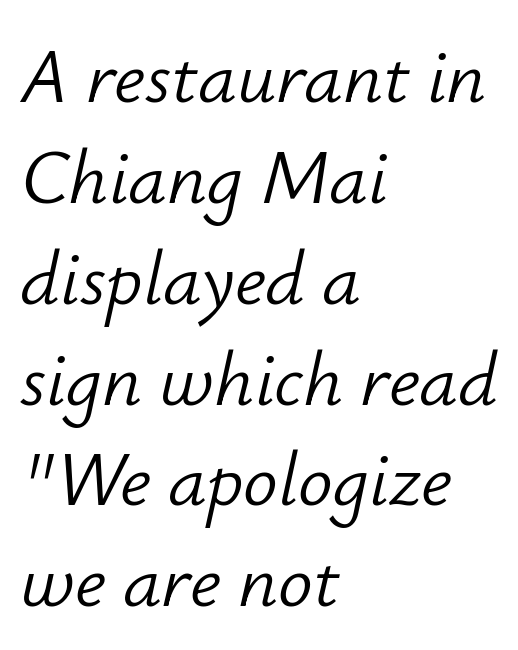
{"italic": "yes", "lean": "right", "slant_degrees": 12, "bold": "no", "weight": "light", "width": "normal", "stroke_contrast": "low", "x_height": "small", "monospaced": "no", "underline": "no", "align": "left", "line_spacing": "normal", "line_spacing_ratio": 1.31, "letter_spacing": "normal", "letter_spacing_em": 0.0, "glyph_px": 77}
